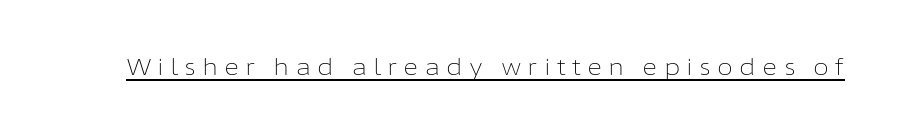
The image shows 23 px text type, upright; set unusually wide letter spacing (+0.27 em), underlined.
